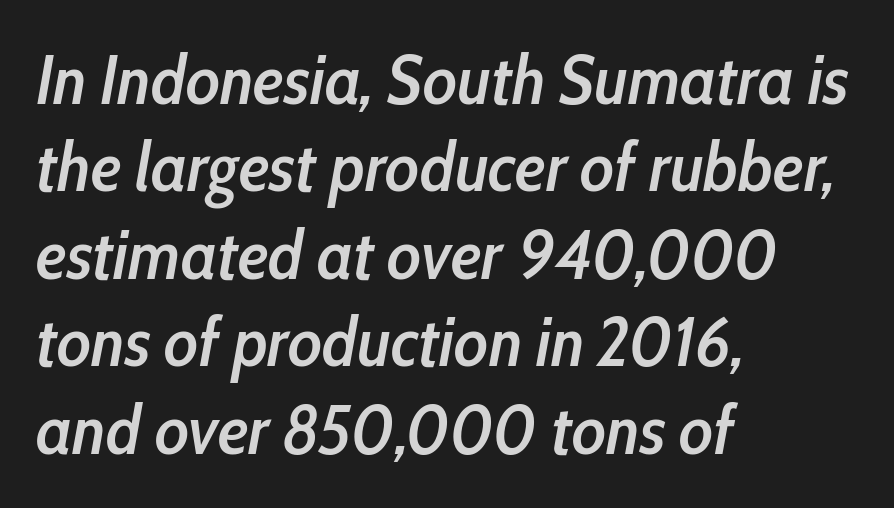
Notice how the stems are inclined rather than vertical — that's the hallmark of italics. Beneath every word, the page is bare. How would I describe the line gaps? Plain and ordinary. Inter-character spacing is left at the font's built-in metrics. Character widths vary here, with narrow letters taking less room than wide ones. A semibold gives these letters moderate extra thickness, short of bold.
